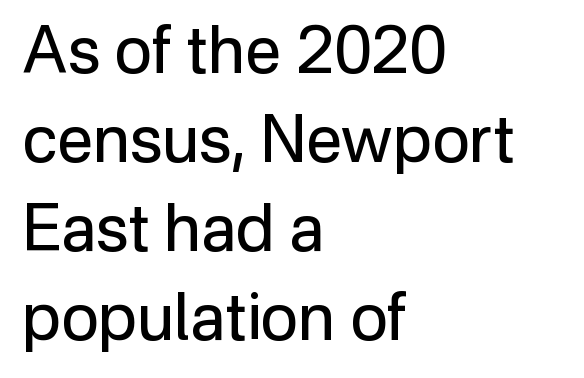
Q: Is the text bold? A: No.
Q: Is the text italic (slanted)? A: No, it is upright.
Q: Is the typeface a serif or a sans-serif typeface? A: Sans-serif.
Q: Is the text underlined? A: No.
Q: How is the paragraph aligned? A: Left-aligned.
Q: Is the spacing between letters normal or unusually wide? A: Normal.
Q: Is the spacing between lines tight, normal or loose? A: Normal.
Q: Width (condensed, normal, or wide)? A: Normal.
Q: Stroke contrast? A: Low.
Q: x-height? A: Medium.
Q: Monospaced? A: No.
